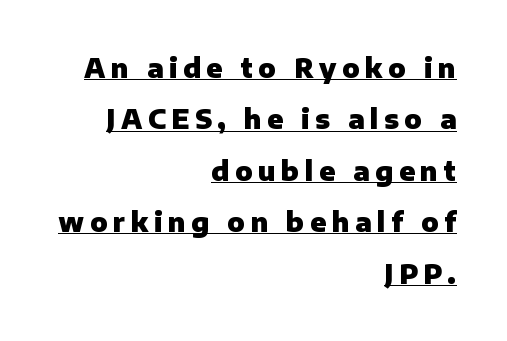
{"italic": "no", "bold": "yes", "underline": "yes", "align": "right", "line_spacing": "loose", "line_spacing_ratio": 1.98, "letter_spacing": "wide", "letter_spacing_em": 0.21, "glyph_px": 26}
